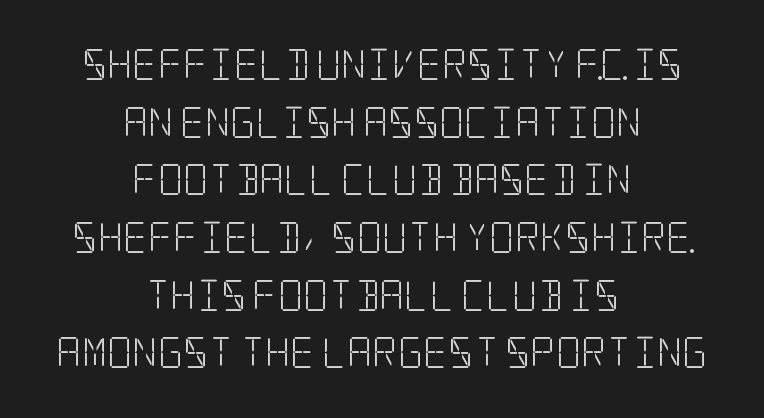
{"serif": "yes", "italic": "no", "bold": "no", "weight": "light", "width": "condensed", "stroke_contrast": "low", "x_height": "large", "underline": "no", "align": "center", "line_spacing_ratio": 1.86, "letter_spacing": "normal", "letter_spacing_em": 0.0, "glyph_px": 31}
